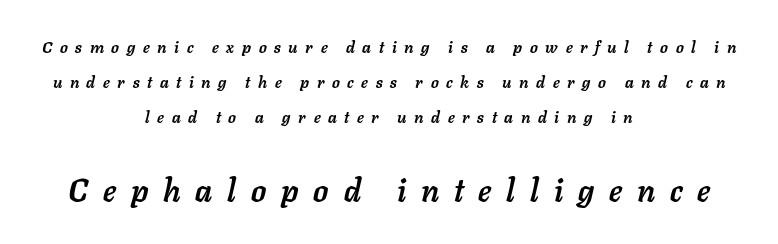
Q: Is the text bold? A: Yes.
Q: Is the text italic (slanted)? A: Yes, it leans right by about 11 degrees.
Q: Is the text underlined? A: No.
Q: How is the paragraph aligned? A: Centered.
Q: Is the spacing between letters normal or unusually wide? A: Unusually wide.
Q: Is the spacing between lines tight, normal or loose? A: Loose.
Q: Which block of text is set in a larger size, the first (top) or the second (bottom)? A: The second (bottom) one.
Q: Width (condensed, normal, or wide)? A: Normal.
Q: Stroke contrast? A: Low.
Q: x-height? A: Medium.
Q: Monospaced? A: No.
